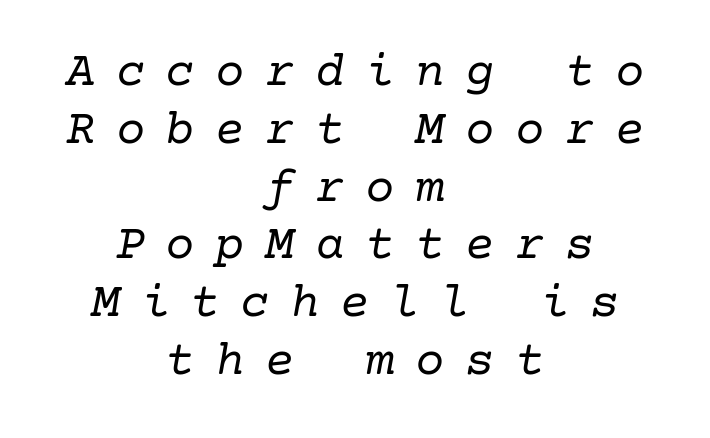
The image shows 49 px regular-weight serif type, italic (leaning right); set centered, line spacing 1.18x, unusually wide letter spacing (+0.42 em), not underlined; low stroke contrast and a medium x-height.
